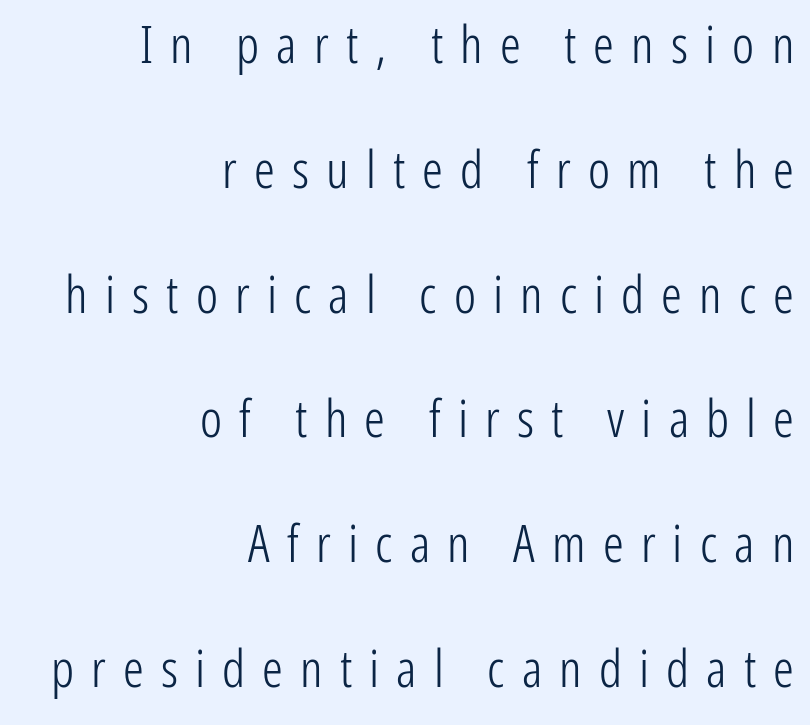
The image shows 52 px light, condensed sans-serif type, upright; set right-aligned, loose line spacing (2.4x), unusually wide letter spacing (+0.33 em), not underlined; low stroke contrast and a medium x-height.
